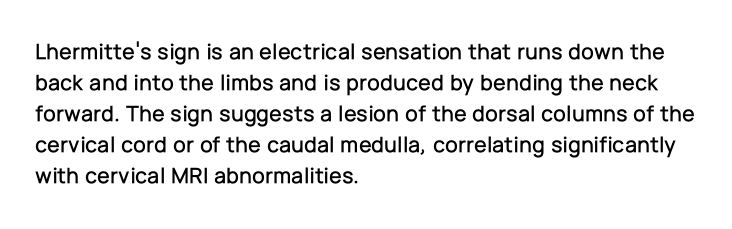
Q: Is the text italic (slanted)? A: No, it is upright.
Q: Is the text underlined? A: No.
Q: How is the paragraph aligned? A: Left-aligned.
Q: Is the spacing between letters normal or unusually wide? A: Normal.
Q: Is the spacing between lines tight, normal or loose? A: Normal.
